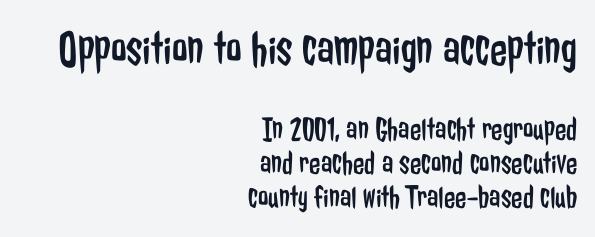
{"serif": "no", "italic": "no", "bold": "no", "weight": "regular", "width": "condensed", "stroke_contrast": "low", "x_height": "medium", "monospaced": "no", "underline": "no", "align": "right", "line_spacing": "tight", "line_spacing_ratio": 1.03, "letter_spacing": "normal", "letter_spacing_em": 0.0, "larger_block": "first", "size_ratio": 1.52, "glyph_px": 50}
